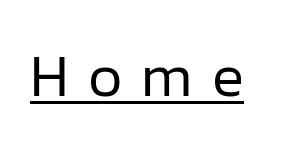
{"serif": "no", "italic": "no", "bold": "no", "weight": "regular", "width": "normal", "stroke_contrast": "low", "x_height": "medium", "monospaced": "no", "underline": "yes", "letter_spacing": "wide", "letter_spacing_em": 0.32, "glyph_px": 60}
